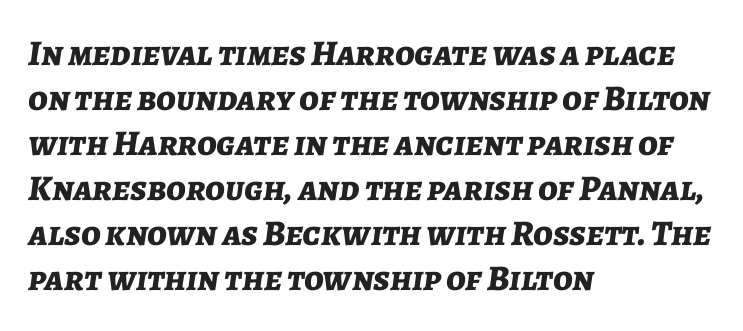
{"italic": "yes", "lean": "right", "slant_degrees": 7, "bold": "yes", "weight": "bold", "width": "normal", "stroke_contrast": "low", "x_height": "medium", "monospaced": "no", "underline": "no", "align": "left", "line_spacing": "normal", "line_spacing_ratio": 1.25, "letter_spacing": "normal", "letter_spacing_em": 0.0, "glyph_px": 36}
